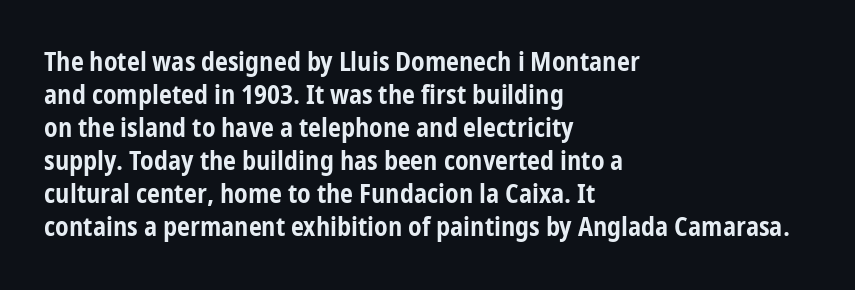
{"italic": "no", "bold": "yes", "underline": "no", "align": "left", "line_spacing": "normal", "line_spacing_ratio": 1.27, "letter_spacing": "normal", "letter_spacing_em": 0.0, "glyph_px": 26}
